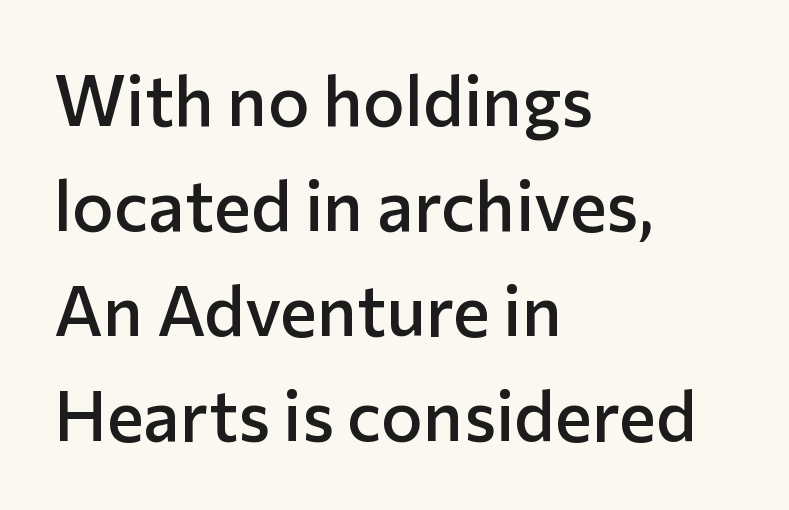
{"serif": "no", "italic": "no", "bold": "semi", "weight": "semibold", "width": "normal", "stroke_contrast": "low", "x_height": "medium", "monospaced": "no", "underline": "no", "align": "left", "line_spacing": "normal", "line_spacing_ratio": 1.5, "letter_spacing": "normal", "letter_spacing_em": 0.0, "glyph_px": 70}
